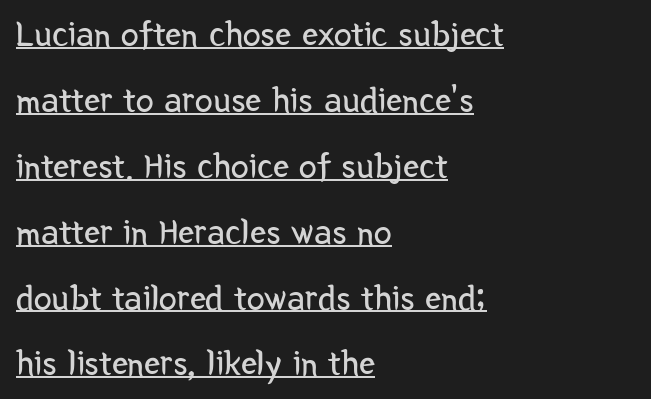
Stroke terminals: plain, sans-serif. The font's upright variant was chosen for this text. Nothing unusual about the tracking: characters are spaced as the font intends. Heft: none added — not bold.
